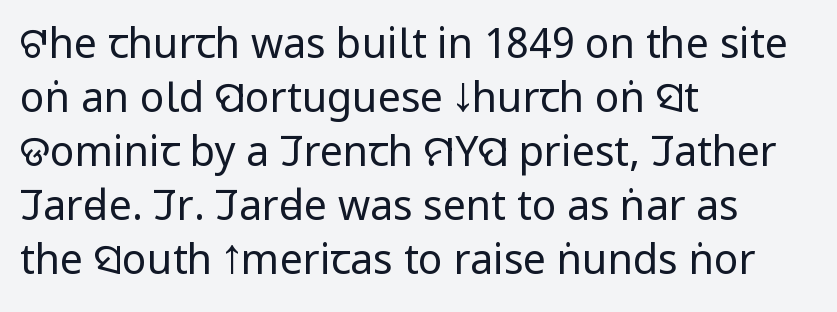
The image shows 41 px regular-weight, condensed sans-serif type, upright; set left-aligned, normal line spacing (1.32x), normal letter spacing, not underlined; low stroke contrast and a large x-height.
